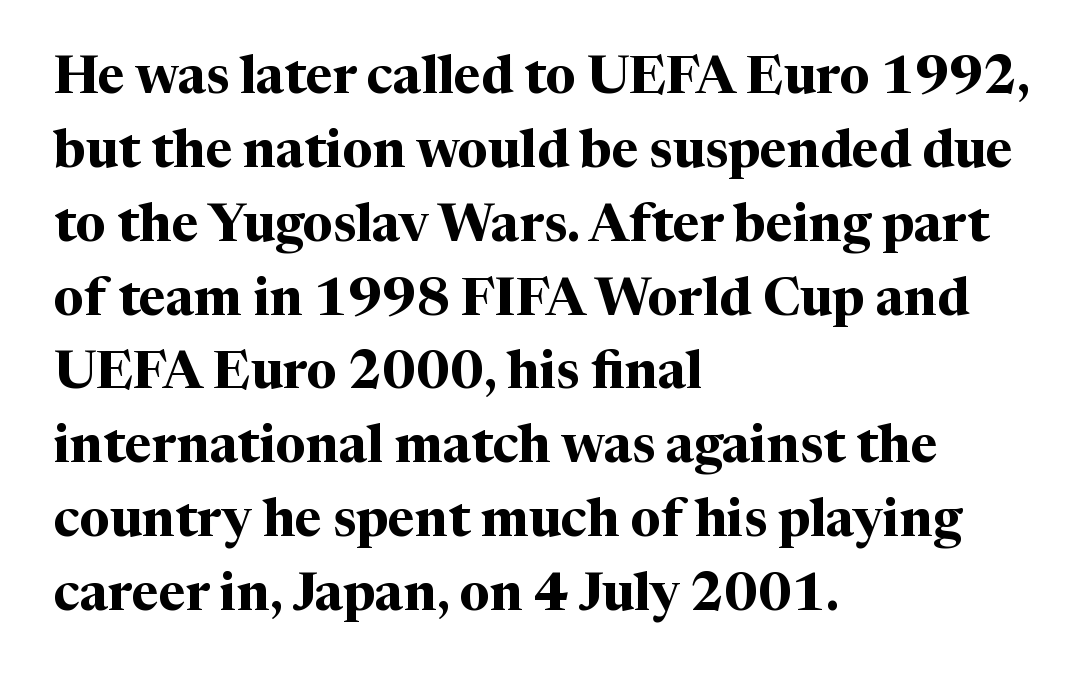
Q: Is the text bold? A: Yes.
Q: Is the text italic (slanted)? A: No, it is upright.
Q: Is the typeface a serif or a sans-serif typeface? A: Serif.
Q: Is the text underlined? A: No.
Q: How is the paragraph aligned? A: Left-aligned.
Q: Is the spacing between letters normal or unusually wide? A: Normal.
Q: Is the spacing between lines tight, normal or loose? A: Normal.
Q: Width (condensed, normal, or wide)? A: Normal.
Q: Stroke contrast? A: Medium.
Q: x-height? A: Medium.
Q: Monospaced? A: No.
